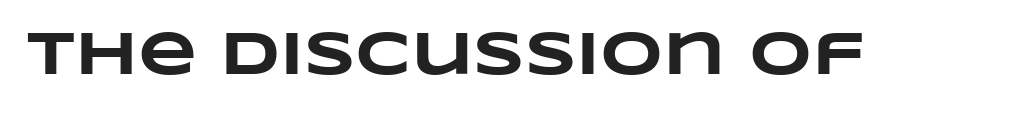
The image shows 61 px heavy, wide type; set normal letter spacing, not underlined; low stroke contrast and a large x-height.
